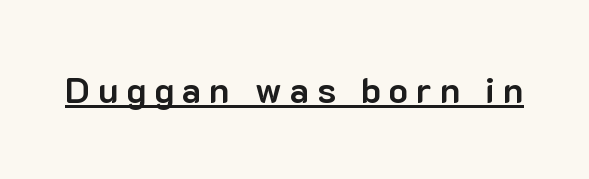
{"serif": "no", "italic": "no", "bold": "yes", "weight": "bold", "width": "normal", "stroke_contrast": "low", "x_height": "medium", "monospaced": "no", "underline": "yes", "letter_spacing": "wide", "letter_spacing_em": 0.22, "glyph_px": 36}
